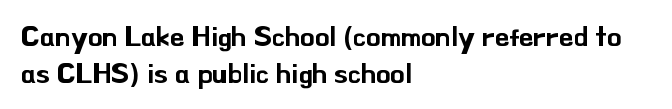
The image shows 29 px sans-serif type, upright; set left-aligned, normal line spacing (1.26x), normal letter spacing, not underlined; low stroke contrast and a small x-height.
